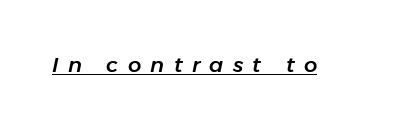
{"italic": "yes", "lean": "right", "slant_degrees": 11, "underline": "yes", "letter_spacing": "wide", "letter_spacing_em": 0.44, "glyph_px": 21}
